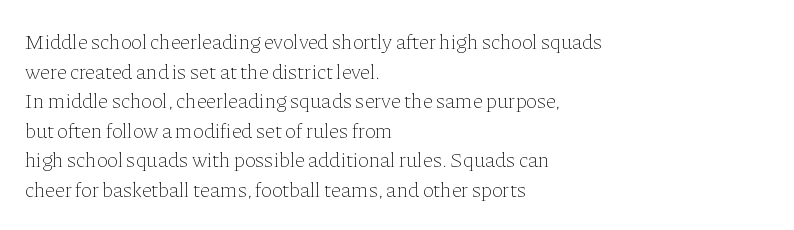
Quick note: underline off. Do the letters lean? They stand straight. The text block is weighted toward the left margin, trailing off unevenly rightward. This rendering leaves character spacing at its baseline value. Vertical spacing — default.
